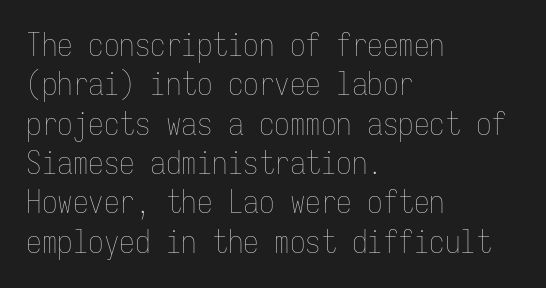
{"italic": "no", "bold": "no", "weight": "thin", "width": "condensed", "stroke_contrast": "low", "x_height": "medium", "monospaced": "yes", "underline": "no", "align": "left", "line_spacing": "normal", "line_spacing_ratio": 1.27, "letter_spacing": "normal", "letter_spacing_em": 0.0, "glyph_px": 31}
